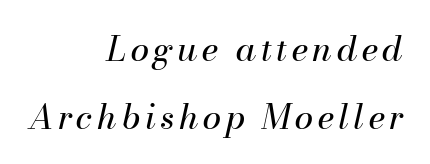
Lines of text with bare space underneath. The face used here is proportionally spaced, like ordinary book or web type. All the whitespace from short lines collects on the left. A great deal of white space separates one row of letters from the next.
